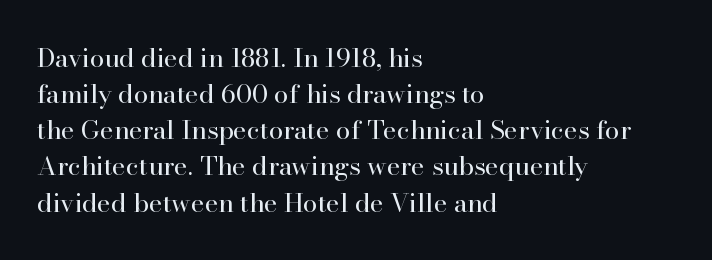
Teacher's note: observe the even left margin — that is flush-left alignment. Students, note that the glyphs here touch the page at normal intervals. Do the letters lean? They stand straight. Descenders hang freely into open space. Stem width sits at or under what a default text font uses.
